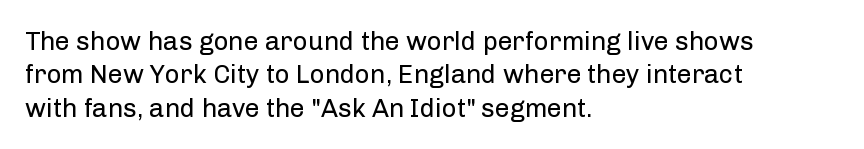
{"italic": "no", "bold": "no", "underline": "no", "align": "left", "line_spacing": "normal", "line_spacing_ratio": 1.28, "letter_spacing": "normal", "letter_spacing_em": 0.0, "glyph_px": 26}
